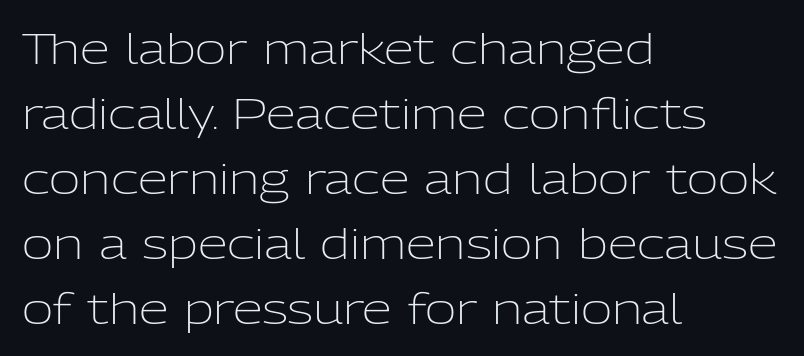
Q: Is the text bold? A: No.
Q: Is the text italic (slanted)? A: No, it is upright.
Q: Is the typeface a serif or a sans-serif typeface? A: Sans-serif.
Q: Is the text underlined? A: No.
Q: How is the paragraph aligned? A: Left-aligned.
Q: Is the spacing between letters normal or unusually wide? A: Normal.
Q: Is the spacing between lines tight, normal or loose? A: Normal.
Q: Width (condensed, normal, or wide)? A: Normal.
Q: Stroke contrast? A: Low.
Q: x-height? A: Medium.
Q: Monospaced? A: No.
